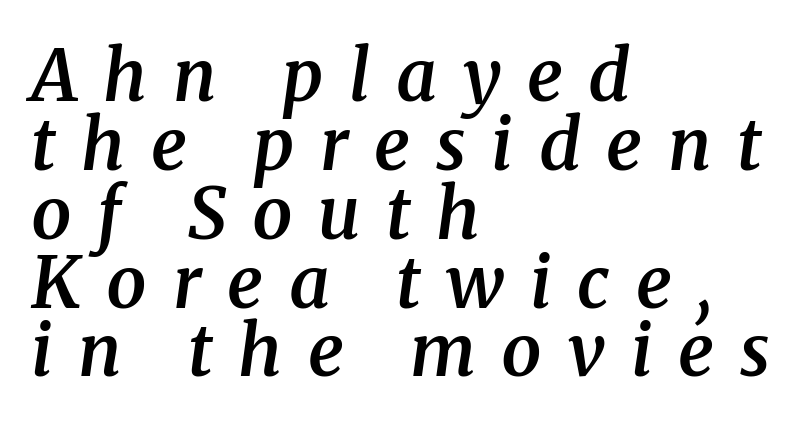
{"serif": "yes", "italic": "yes", "lean": "right", "slant_degrees": 8, "bold": "semi", "weight": "semibold", "width": "normal", "stroke_contrast": "medium", "x_height": "medium", "monospaced": "no", "underline": "no", "align": "left", "line_spacing": "tight", "line_spacing_ratio": 0.97, "letter_spacing": "wide", "letter_spacing_em": 0.36, "glyph_px": 71}
